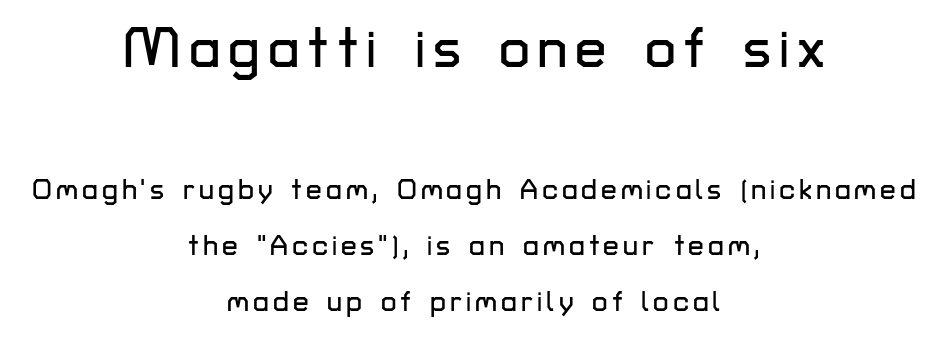
A typesetter would label this face a sans. This sample uses an upright cut, with every glyph sitting square on the baseline. What's the leading like? Stretched, with rows far apart. A centered setting, common on invitations and titles, is used for this passage. You could not count columns in this text — the font is proportionally spaced.
